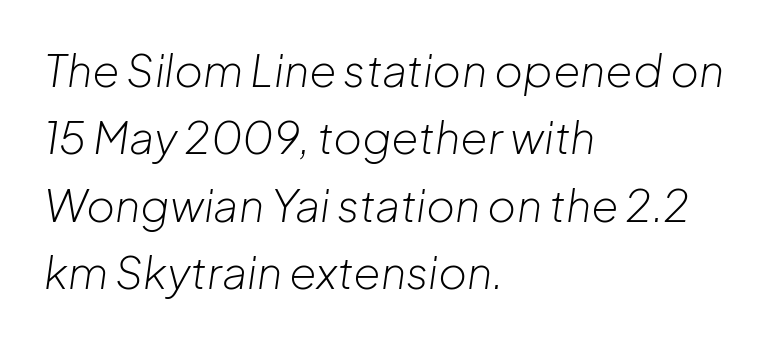
{"italic": "yes", "lean": "right", "slant_degrees": 8, "bold": "no", "weight": "light", "width": "normal", "stroke_contrast": "low", "x_height": "medium", "monospaced": "no", "underline": "no", "align": "left", "line_spacing": "normal", "line_spacing_ratio": 1.53, "letter_spacing": "normal", "letter_spacing_em": 0.0, "glyph_px": 44}
